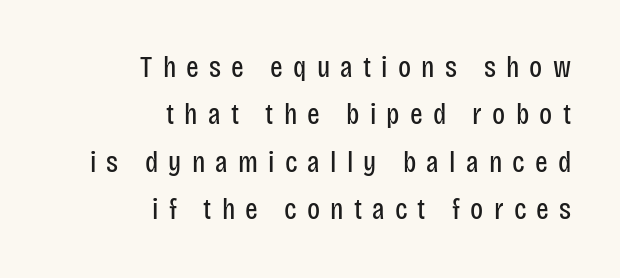
Q: Is the text bold? A: No.
Q: Is the text italic (slanted)? A: No, it is upright.
Q: Is the typeface a serif or a sans-serif typeface? A: Sans-serif.
Q: Is the text underlined? A: No.
Q: How is the paragraph aligned? A: Right-aligned.
Q: Is the spacing between letters normal or unusually wide? A: Unusually wide.
Q: Is the spacing between lines tight, normal or loose? A: Normal.
Q: Width (condensed, normal, or wide)? A: Condensed.
Q: Stroke contrast? A: Low.
Q: x-height? A: Large.
Q: Monospaced? A: No.
